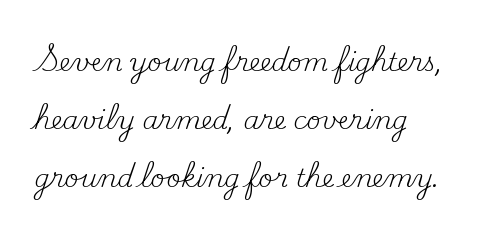
Q: Is the text bold? A: No.
Q: Is the text italic (slanted)? A: Yes.
Q: Is the text underlined? A: No.
Q: How is the paragraph aligned? A: Left-aligned.
Q: Is the spacing between letters normal or unusually wide? A: Normal.
Q: Is the spacing between lines tight, normal or loose? A: Loose.
